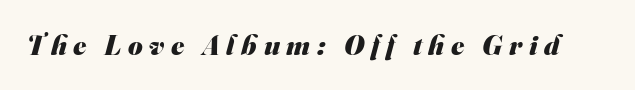
Q: Is the text bold? A: Yes.
Q: Is the typeface a serif or a sans-serif typeface? A: Sans-serif.
Q: Is the text underlined? A: No.
Q: Is the spacing between letters normal or unusually wide? A: Unusually wide.
Q: Width (condensed, normal, or wide)? A: Normal.
Q: Stroke contrast? A: Medium.
Q: x-height? A: Small.
Q: Monospaced? A: No.
